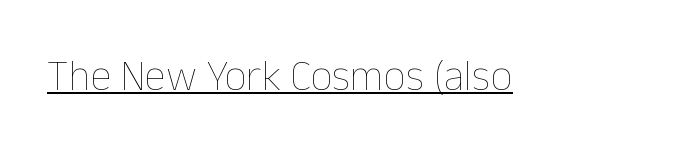
Q: Is the text bold? A: No.
Q: Is the text italic (slanted)? A: No, it is upright.
Q: Is the text underlined? A: Yes.
Q: Is the spacing between letters normal or unusually wide? A: Normal.
Q: Width (condensed, normal, or wide)? A: Normal.
Q: Stroke contrast? A: Low.
Q: x-height? A: Medium.
Q: Monospaced? A: No.
